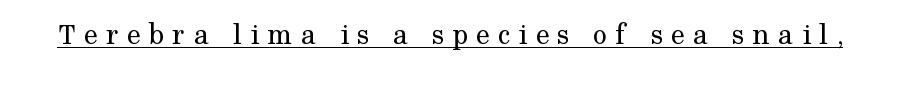
The image shows 31 px regular-weight serif type, upright; set unusually wide letter spacing (+0.26 em), underlined; medium stroke contrast and a medium x-height.
